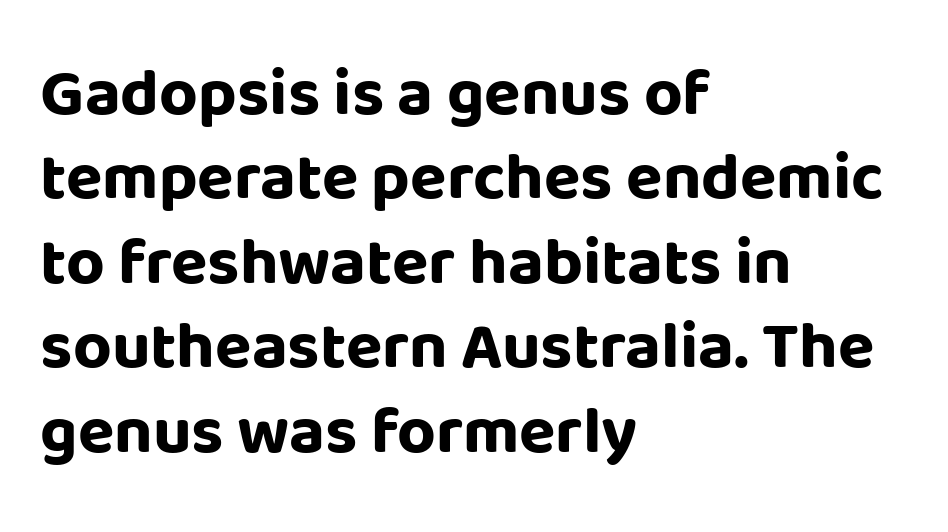
The image shows 67 px bold sans-serif type, upright; set left-aligned, normal line spacing (1.26x), normal letter spacing, not underlined; low stroke contrast and a large x-height.
